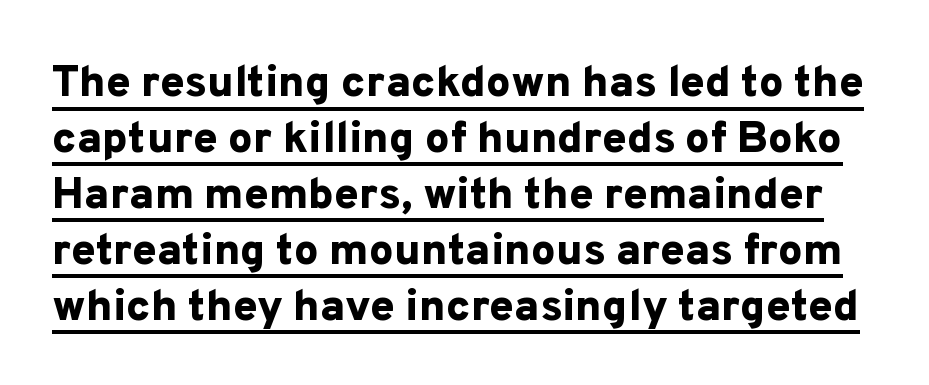
Q: Is the text bold? A: Yes.
Q: Is the text italic (slanted)? A: No, it is upright.
Q: Is the typeface a serif or a sans-serif typeface? A: Sans-serif.
Q: Is the text underlined? A: Yes.
Q: Is the spacing between letters normal or unusually wide? A: Normal.
Q: Is the spacing between lines tight, normal or loose? A: Normal.
Q: Width (condensed, normal, or wide)? A: Normal.
Q: Stroke contrast? A: Low.
Q: x-height? A: Medium.
Q: Monospaced? A: No.
